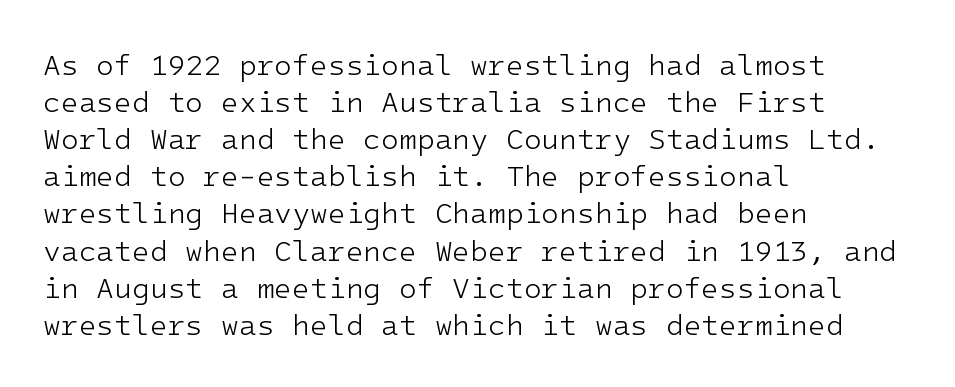
{"serif": "no", "italic": "no", "bold": "no", "weight": "light", "width": "normal", "stroke_contrast": "low", "x_height": "medium", "underline": "no", "align": "left", "line_spacing": "normal", "line_spacing_ratio": 1.28, "letter_spacing": "normal", "letter_spacing_em": 0.0, "glyph_px": 29}
